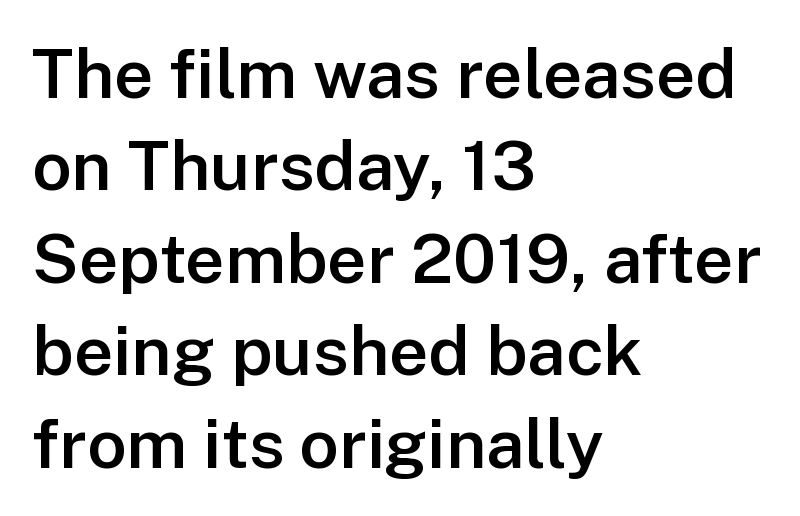
Q: Is the text bold? A: Semi-bold.
Q: Is the text italic (slanted)? A: No, it is upright.
Q: Is the typeface a serif or a sans-serif typeface? A: Sans-serif.
Q: Is the text underlined? A: No.
Q: How is the paragraph aligned? A: Left-aligned.
Q: Is the spacing between letters normal or unusually wide? A: Normal.
Q: Is the spacing between lines tight, normal or loose? A: Normal.
Q: Width (condensed, normal, or wide)? A: Normal.
Q: Stroke contrast? A: Low.
Q: x-height? A: Medium.
Q: Monospaced? A: No.
